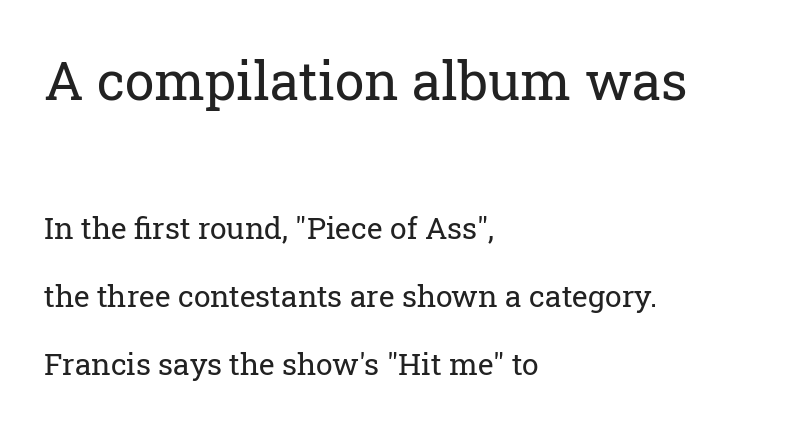
The image shows 53 px regular-weight serif type, upright; set left-aligned, loose line spacing (2.27x), normal letter spacing, not underlined; the first (top) block is 1.77x larger; low stroke contrast and a medium x-height.
